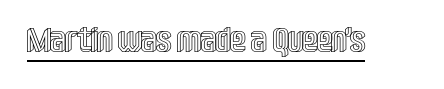
Q: Is the text italic (slanted)? A: No, it is upright.
Q: Is the text underlined? A: Yes.
Q: Is the spacing between letters normal or unusually wide? A: Normal.
Q: Width (condensed, normal, or wide)? A: Condensed.
Q: x-height? A: Large.
Q: Monospaced? A: No.
